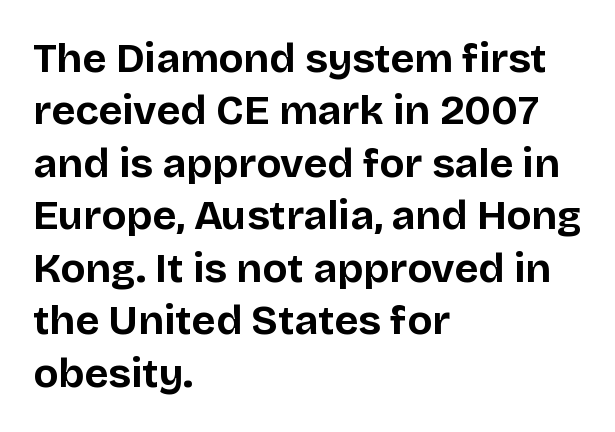
The image shows 41 px bold sans-serif type, upright; set left-aligned, normal line spacing (1.28x), normal letter spacing, not underlined; low stroke contrast and a large x-height.
